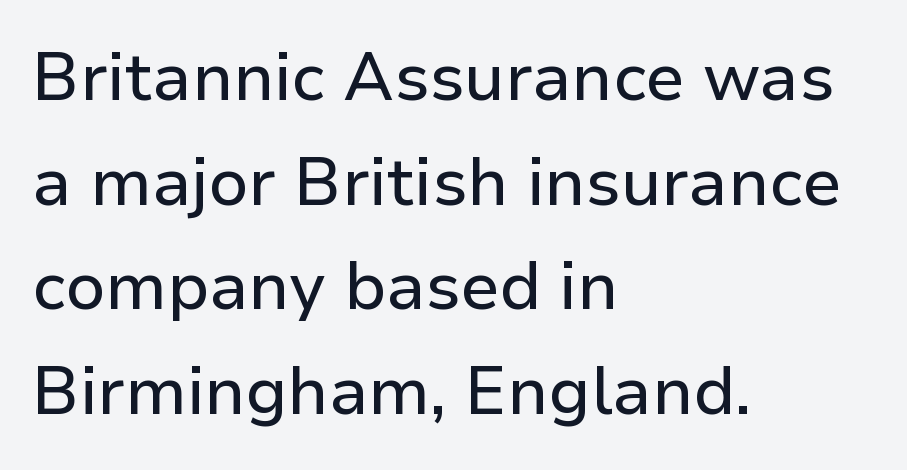
{"serif": "no", "italic": "no", "width": "normal", "stroke_contrast": "low", "x_height": "medium", "monospaced": "no", "underline": "no", "align": "left", "line_spacing": "normal", "line_spacing_ratio": 1.56, "letter_spacing": "normal", "letter_spacing_em": 0.0, "glyph_px": 67}
